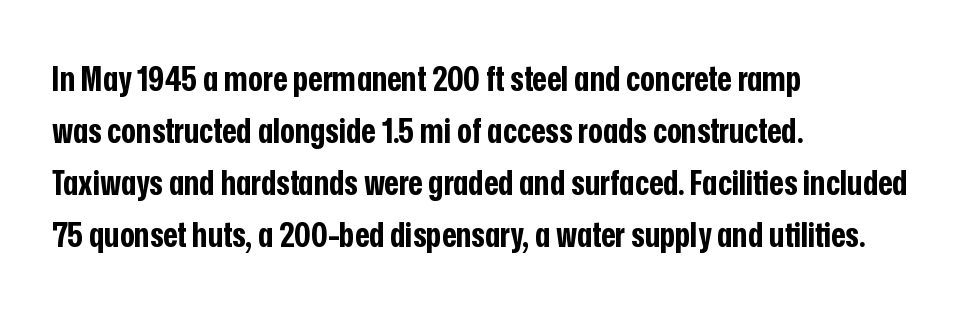
{"serif": "no", "italic": "no", "bold": "yes", "weight": "bold", "width": "condensed", "stroke_contrast": "low", "x_height": "medium", "monospaced": "no", "underline": "no", "align": "left", "line_spacing": "normal", "line_spacing_ratio": 1.49, "letter_spacing": "normal", "letter_spacing_em": 0.0, "glyph_px": 35}
